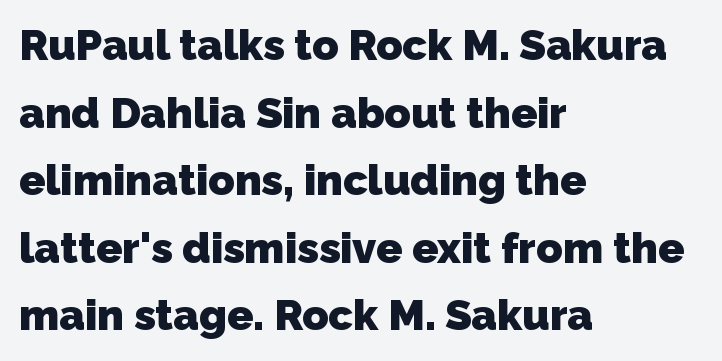
{"serif": "no", "bold": "yes", "weight": "heavy", "width": "normal", "stroke_contrast": "low", "x_height": "medium", "monospaced": "no", "underline": "no", "align": "left", "line_spacing": "normal", "line_spacing_ratio": 1.57, "letter_spacing": "normal", "letter_spacing_em": 0.0, "glyph_px": 43}
